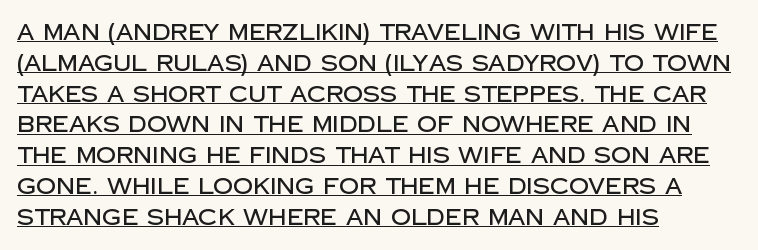
Q: Is the text italic (slanted)? A: No, it is upright.
Q: Is the text underlined? A: Yes.
Q: How is the paragraph aligned? A: Left-aligned.
Q: Is the spacing between letters normal or unusually wide? A: Normal.
Q: Is the spacing between lines tight, normal or loose? A: Normal.
